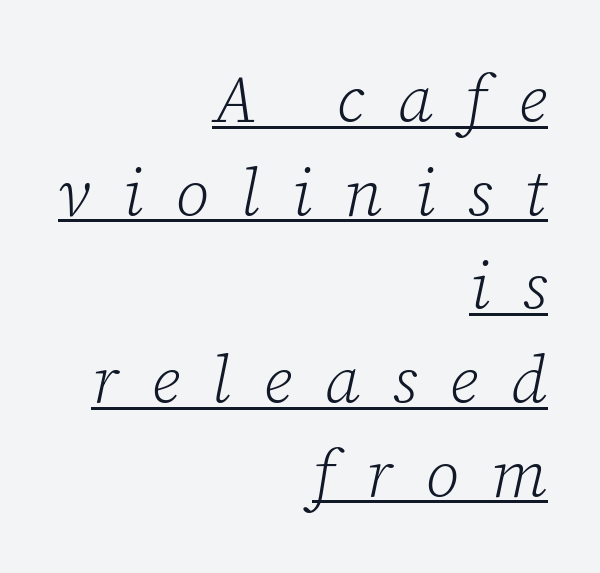
The glyphs look as if they've been sheared to an angle. A typesetter would call this proportional, since set widths differ per character. Each new line begins a customary step beneath the previous one. The characters display serif detailing at their extremities. Each line of the rendering has a horizontal stroke beneath the glyphs.
